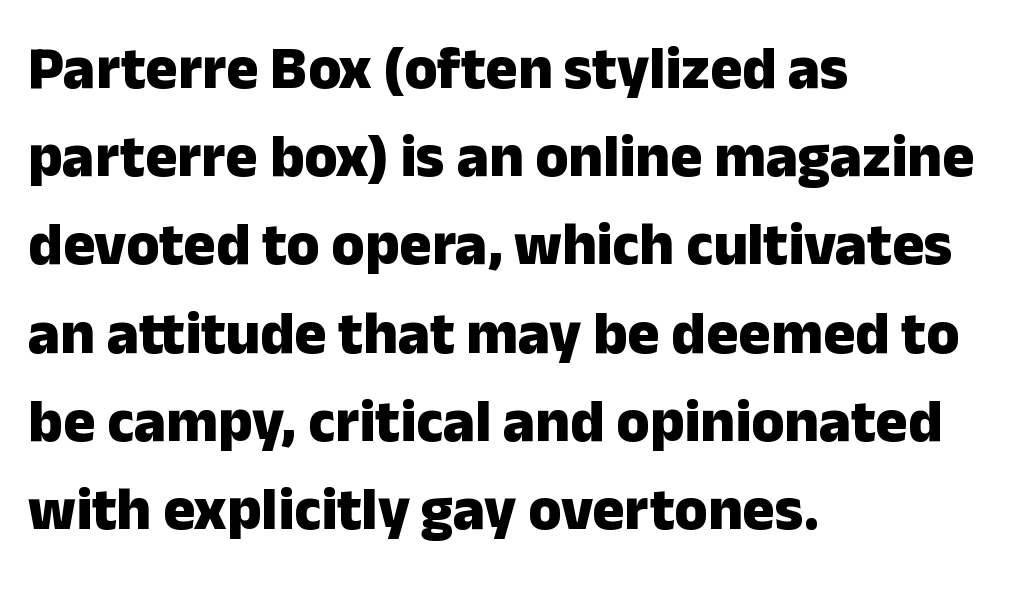
Q: Is the text bold? A: Yes.
Q: Is the text italic (slanted)? A: No, it is upright.
Q: Is the typeface a serif or a sans-serif typeface? A: Sans-serif.
Q: Is the text underlined? A: No.
Q: How is the paragraph aligned? A: Left-aligned.
Q: Is the spacing between letters normal or unusually wide? A: Normal.
Q: Is the spacing between lines tight, normal or loose? A: Normal.
Q: Width (condensed, normal, or wide)? A: Normal.
Q: Stroke contrast? A: Low.
Q: x-height? A: Medium.
Q: Monospaced? A: No.
